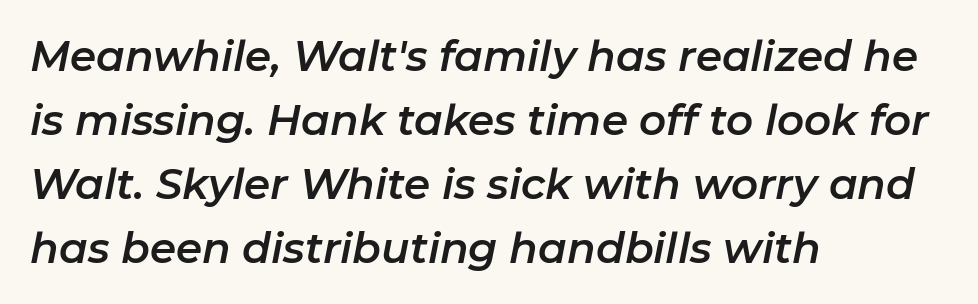
The image shows 42 px text type, italic (leaning right); set left-aligned, normal line spacing (1.52x), normal letter spacing, not underlined; low stroke contrast and a medium x-height.
